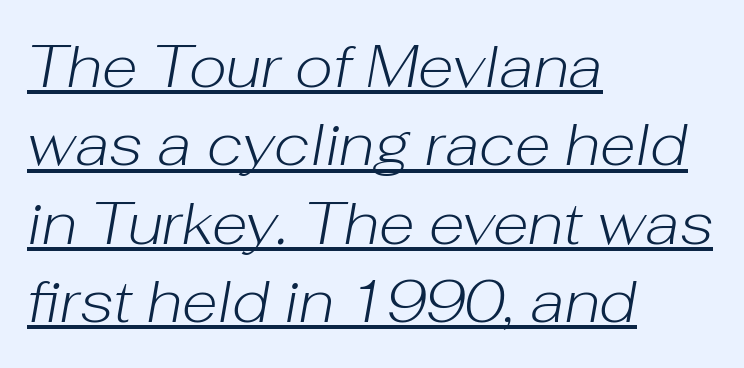
Is this a fixed-width face? No — the glyphs have proportional, varying widths. Caption: multi-line text, flush left, ragged right. Decoration check: the copy is underlined. The passage shown is not bold in any degree.
